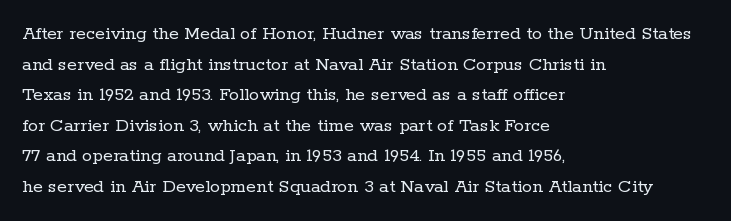
Q: Is the text bold? A: No.
Q: Is the text italic (slanted)? A: No, it is upright.
Q: Is the text underlined? A: No.
Q: How is the paragraph aligned? A: Left-aligned.
Q: Is the spacing between letters normal or unusually wide? A: Normal.
Q: Is the spacing between lines tight, normal or loose? A: Normal.
